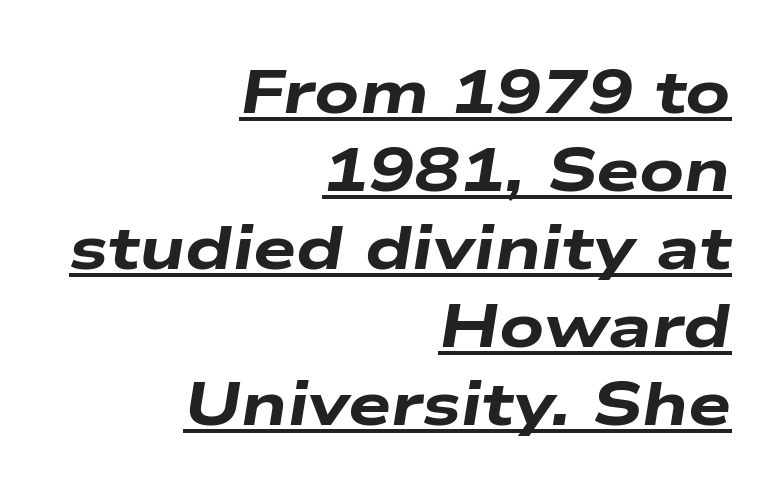
{"italic": "yes", "lean": "right", "slant_degrees": 9, "bold": "yes", "weight": "heavy", "width": "wide", "stroke_contrast": "low", "x_height": "medium", "monospaced": "no", "underline": "yes", "align": "right", "line_spacing": "normal", "line_spacing_ratio": 1.28, "letter_spacing": "normal", "letter_spacing_em": 0.0, "glyph_px": 61}
